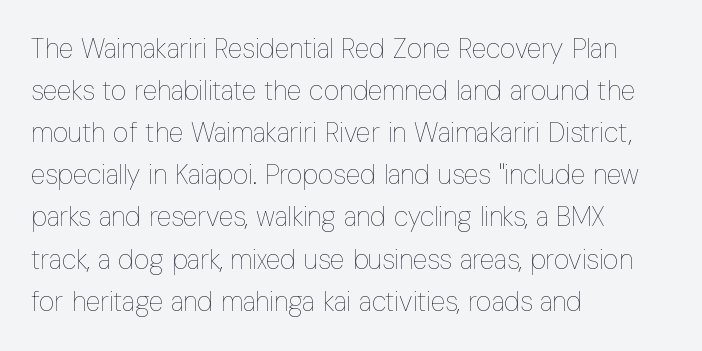
{"italic": "no", "bold": "no", "underline": "no", "align": "left", "line_spacing": "normal", "line_spacing_ratio": 1.56, "letter_spacing": "normal", "letter_spacing_em": 0.0, "glyph_px": 27}
